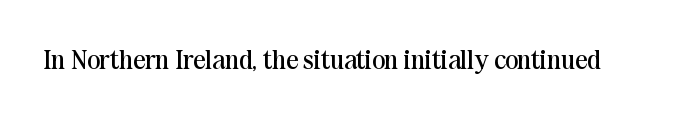
Q: Is the text bold? A: No.
Q: Is the text italic (slanted)? A: No, it is upright.
Q: Is the text underlined? A: No.
Q: Is the spacing between letters normal or unusually wide? A: Normal.
